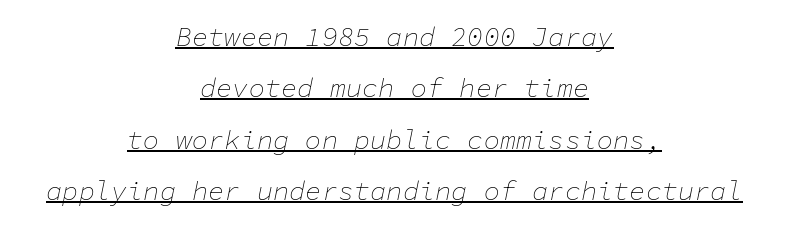
Q: Is the text bold? A: No.
Q: Is the text italic (slanted)? A: Yes, it leans right by about 11 degrees.
Q: Is the text underlined? A: Yes.
Q: How is the paragraph aligned? A: Centered.
Q: Is the spacing between letters normal or unusually wide? A: Normal.
Q: Is the spacing between lines tight, normal or loose? A: Loose.
